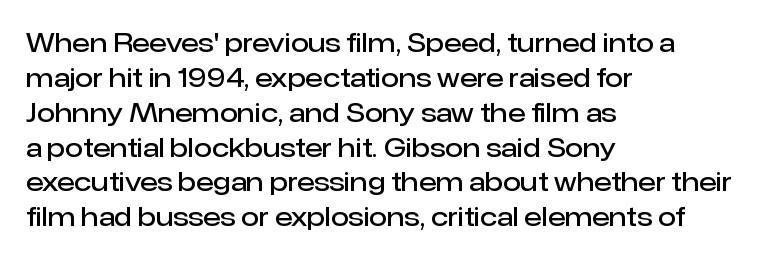
These words are printed semibold, heavier than regular yet not bold. If you measured baseline to baseline, you'd find a middling distance. Upright lettering throughout. Plain, unruled lines of type. Characters follow at the spacing the type designer built in. The lines in this sample share a left origin and differ only in where they stop.
